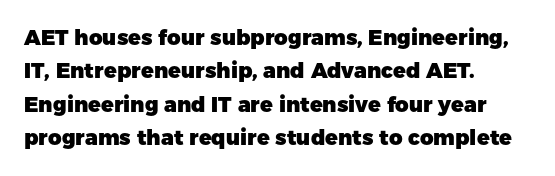
Q: Is the text bold? A: Yes.
Q: Is the text italic (slanted)? A: No, it is upright.
Q: Is the text underlined? A: No.
Q: How is the paragraph aligned? A: Left-aligned.
Q: Is the spacing between letters normal or unusually wide? A: Normal.
Q: Is the spacing between lines tight, normal or loose? A: Normal.
